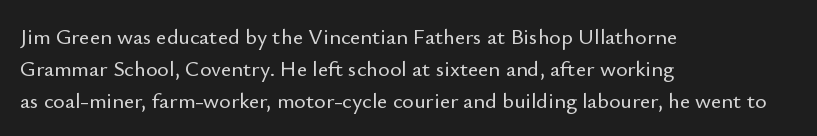
Q: Is the text italic (slanted)? A: No, it is upright.
Q: Is the text underlined? A: No.
Q: How is the paragraph aligned? A: Left-aligned.
Q: Is the spacing between letters normal or unusually wide? A: Normal.
Q: Is the spacing between lines tight, normal or loose? A: Normal.
